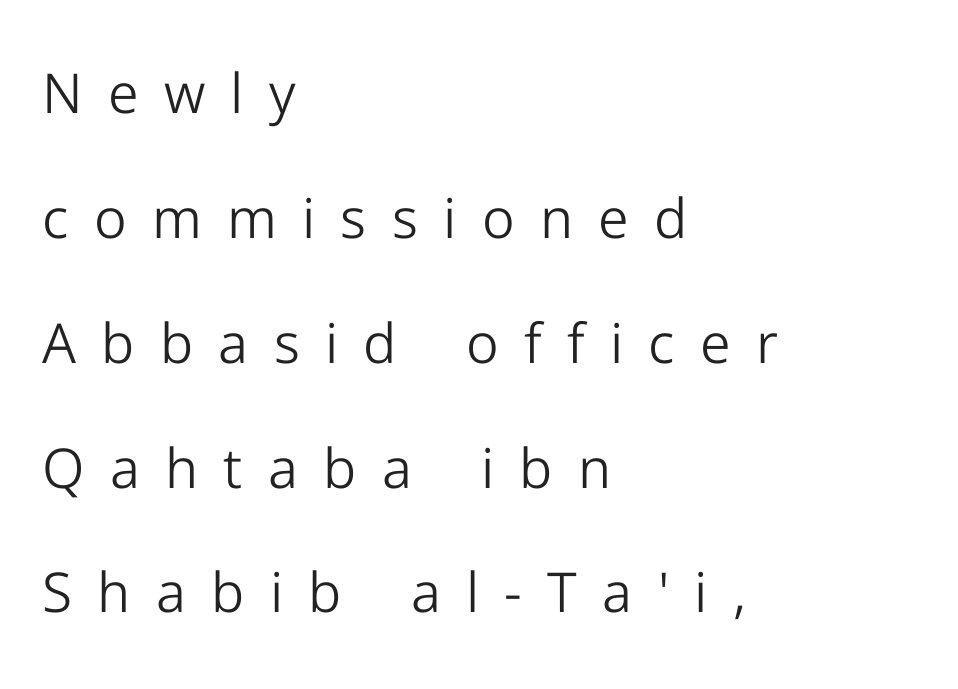
{"serif": "no", "italic": "no", "bold": "no", "weight": "light", "width": "normal", "stroke_contrast": "low", "x_height": "medium", "monospaced": "no", "underline": "no", "align": "left", "line_spacing": "loose", "line_spacing_ratio": 2.27, "letter_spacing": "wide", "letter_spacing_em": 0.46, "glyph_px": 55}
